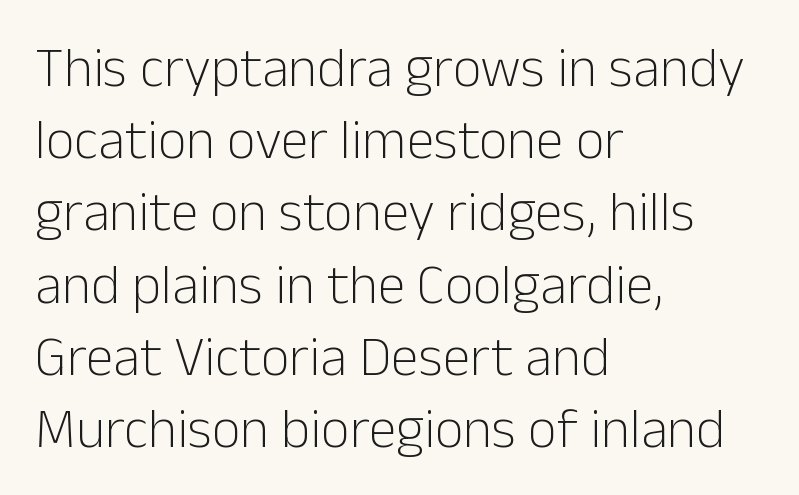
{"serif": "no", "italic": "no", "bold": "no", "weight": "light", "width": "normal", "stroke_contrast": "low", "x_height": "medium", "monospaced": "no", "underline": "no", "align": "left", "line_spacing": "normal", "line_spacing_ratio": 1.29, "letter_spacing": "normal", "letter_spacing_em": 0.0, "glyph_px": 56}
